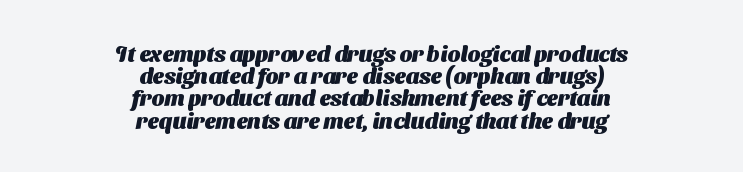
{"bold": "yes", "underline": "no", "align": "center", "line_spacing": "tight", "line_spacing_ratio": 1.01, "letter_spacing": "normal", "letter_spacing_em": 0.0, "glyph_px": 22}
